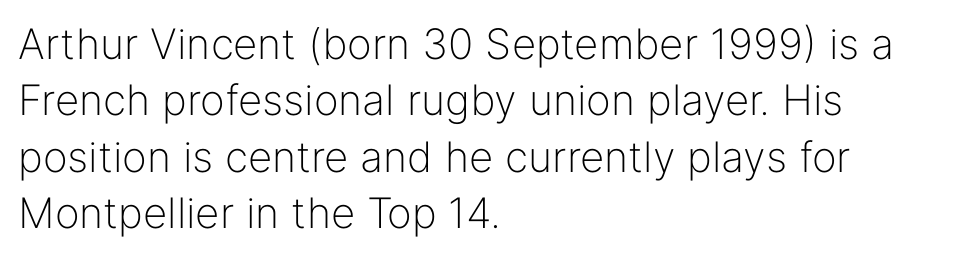
The image shows 42 px light sans-serif type, upright; set left-aligned, normal line spacing (1.34x), normal letter spacing, not underlined; low stroke contrast and a medium x-height.
